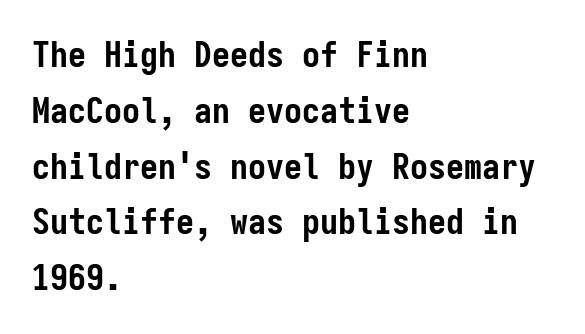
The image shows 36 px semibold, condensed sans-serif type, upright, monospaced; set left-aligned, normal line spacing (1.55x), normal letter spacing, not underlined; low stroke contrast and a medium x-height.
